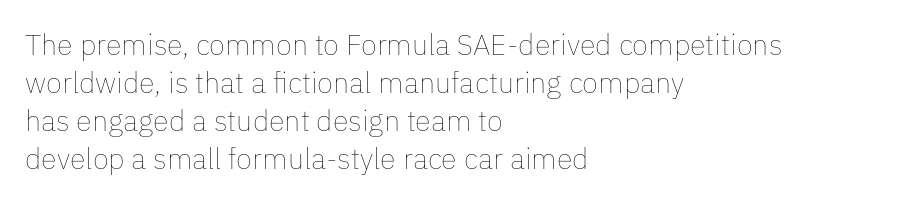
The cut favours lightness, reaching ordinary text weight at its darkest. Whoever set this chose a conventional vertical rhythm. Inter-character spacing is left at the font's built-in metrics. Nobody drew a line under any word here. Italic: no, the glyphs are upright roman.
